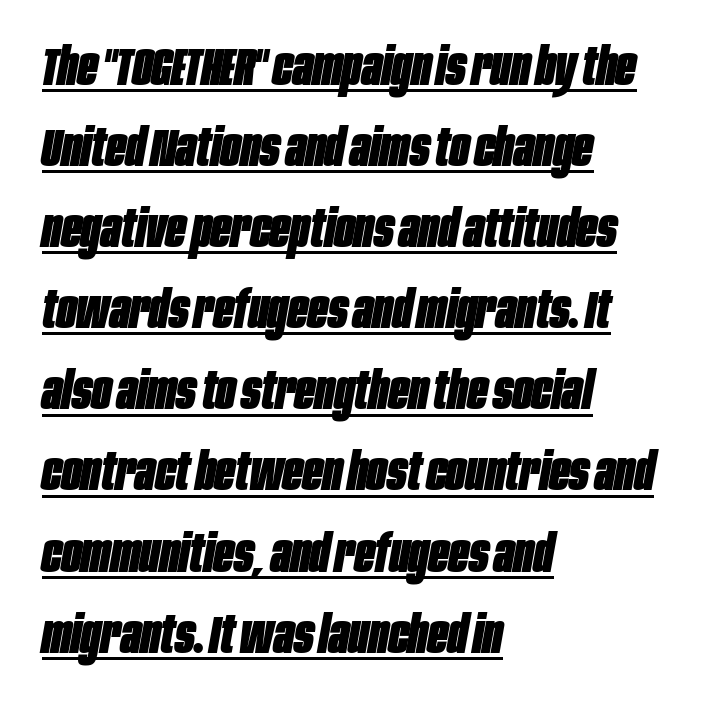
{"italic": "yes", "lean": "right", "slant_degrees": 10, "bold": "yes", "weight": "heavy", "width": "condensed", "stroke_contrast": "low", "x_height": "large", "monospaced": "no", "underline": "yes", "align": "left", "line_spacing": "normal", "line_spacing_ratio": 1.53, "letter_spacing": "normal", "letter_spacing_em": 0.0, "glyph_px": 53}
